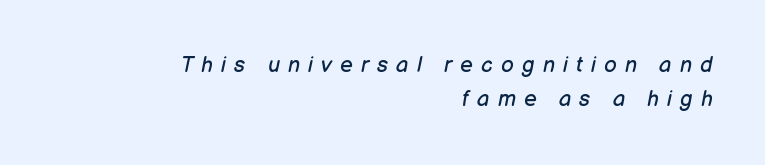
The rendering applies a slant to the glyphs. The lines are quadded right. The designer left line spacing at the default. Stems and bowls with no extra thickness — not bold. Letters rest on an invisible, unmarked baseline. The face used here is rendered with a markedly widened letterfit.
